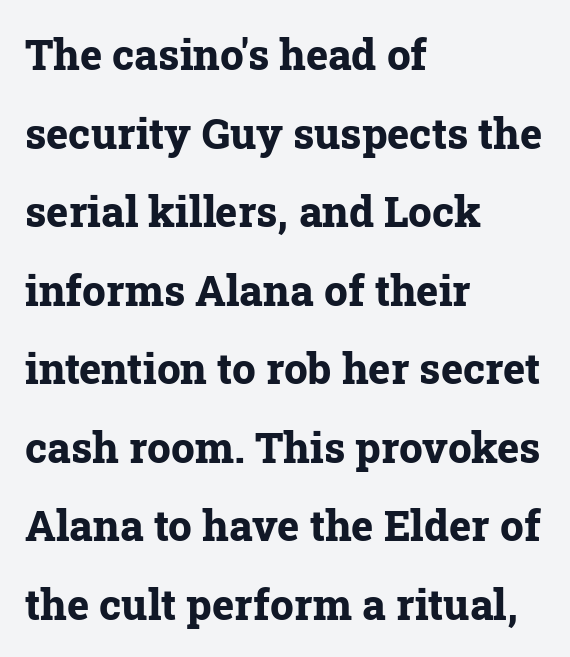
The image shows 42 px bold serif type, upright; set left-aligned, line spacing 1.87x, normal letter spacing, not underlined; low stroke contrast and a medium x-height.
